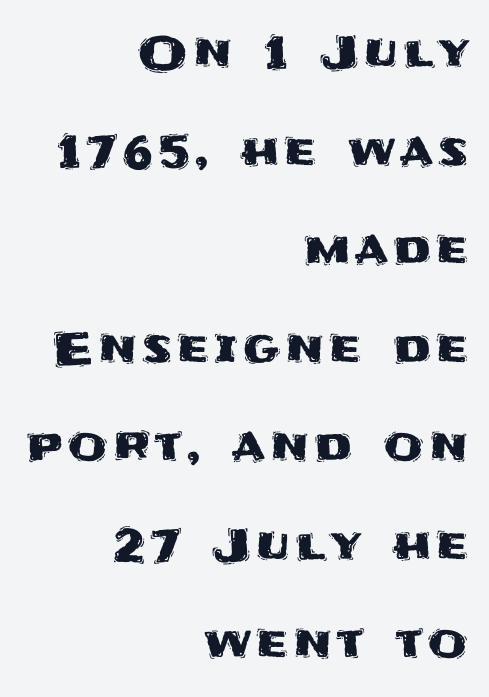
The image shows 45 px sans-serif type, upright; set right-aligned, loose line spacing (2.19x), not underlined; medium stroke contrast and a large x-height.
